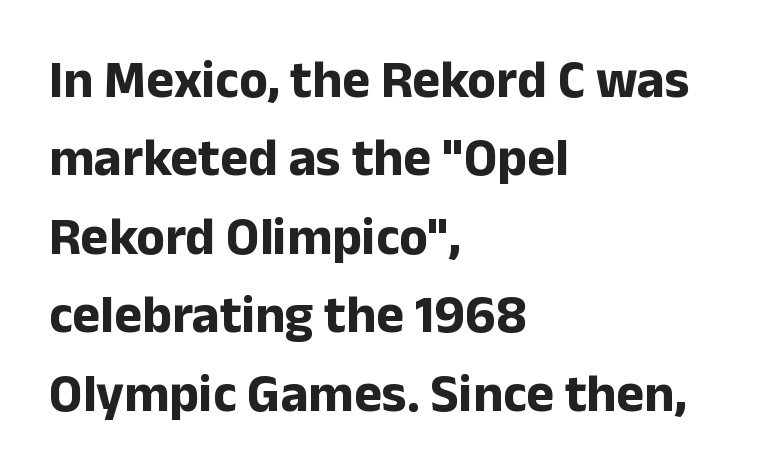
The image shows 53 px bold sans-serif type, upright; set left-aligned, normal line spacing (1.48x), normal letter spacing, not underlined; low stroke contrast and a medium x-height.
